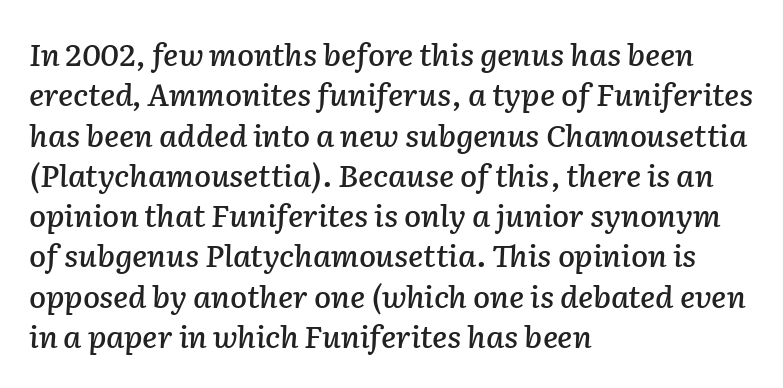
The image shows 31 px text type, italic (leaning right); set left-aligned, normal line spacing (1.3x), normal letter spacing, not underlined; low stroke contrast and a medium x-height.
